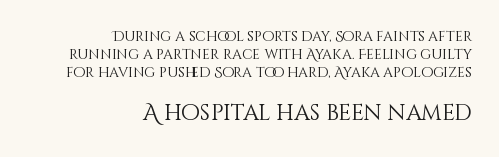
Q: Is the text bold? A: No.
Q: Is the text italic (slanted)? A: No, it is upright.
Q: Is the text underlined? A: No.
Q: How is the paragraph aligned? A: Right-aligned.
Q: Is the spacing between letters normal or unusually wide? A: Normal.
Q: Is the spacing between lines tight, normal or loose? A: Normal.
Q: Which block of text is set in a larger size, the first (top) or the second (bottom)? A: The second (bottom) one.
